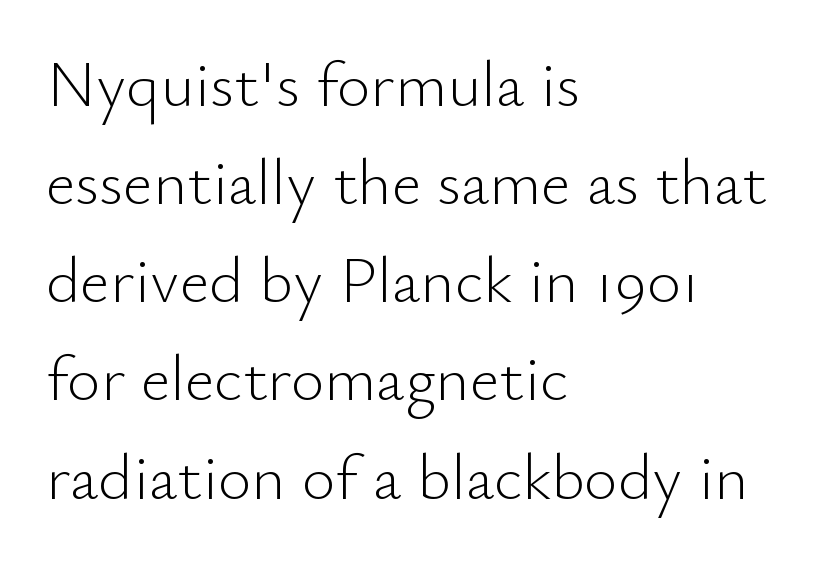
{"serif": "no", "italic": "no", "bold": "no", "weight": "light", "width": "normal", "stroke_contrast": "low", "x_height": "small", "monospaced": "no", "underline": "no", "align": "left", "line_spacing": "normal", "line_spacing_ratio": 1.51, "letter_spacing": "normal", "letter_spacing_em": 0.0, "glyph_px": 65}
